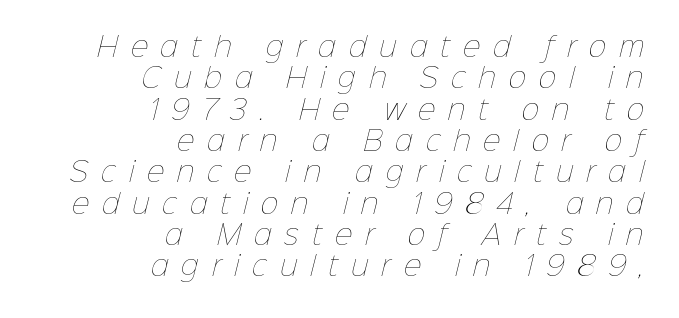
{"bold": "no", "underline": "no", "align": "right", "line_spacing_ratio": 1.16, "letter_spacing": "wide", "letter_spacing_em": 0.48, "glyph_px": 27}
